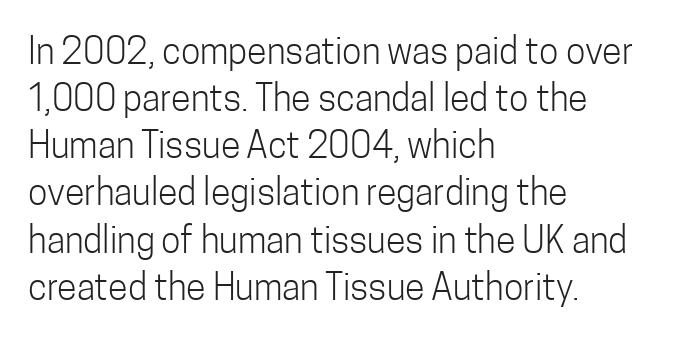
Has an underline been added? It has not. Serifs: no, the terminals of the letterforms are clean. The ragged edge is on the right, which tells us the setting is flush left. A light-to-regular cut is what we see here. The passage shown stacks its lines at a standard gap.
